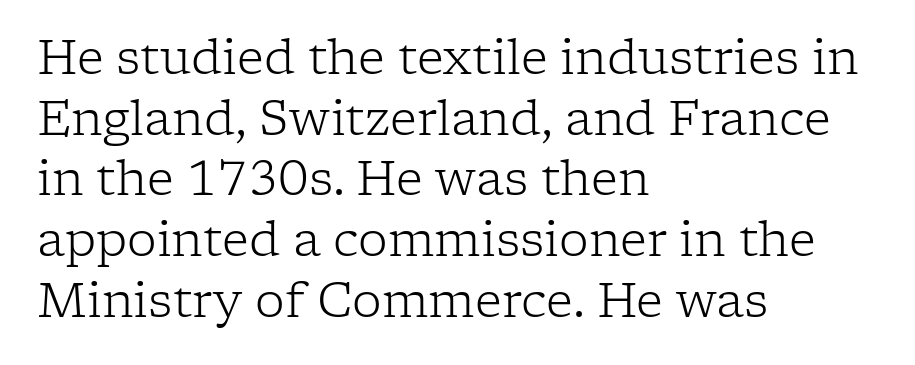
The line-height multiplier appears to be the usual default. Look at the bottom of the vertical strokes: they flare into serifs here. Between one letter and the next there's only the usual sliver of space. Nobody drew a line under any word here.
